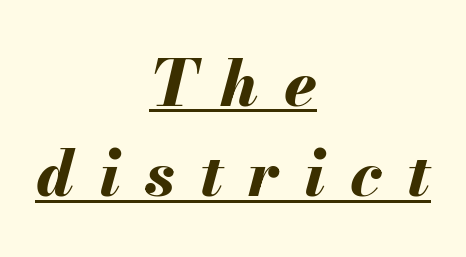
The image shows 64 px bold type, italic (leaning right); set centered, normal line spacing (1.41x), unusually wide letter spacing (+0.39 em), underlined; medium stroke contrast and a small x-height.
